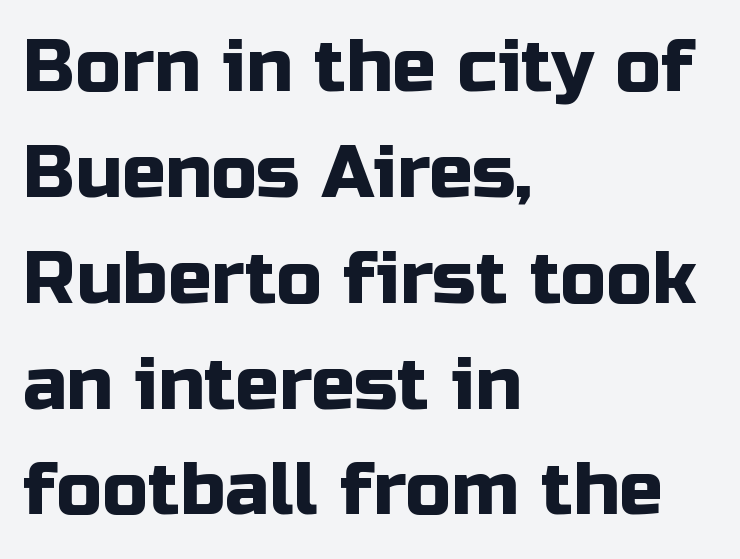
{"serif": "no", "italic": "no", "width": "normal", "stroke_contrast": "low", "x_height": "medium", "monospaced": "no", "underline": "no", "align": "left", "line_spacing": "normal", "line_spacing_ratio": 1.45, "letter_spacing": "normal", "letter_spacing_em": 0.0, "glyph_px": 73}
